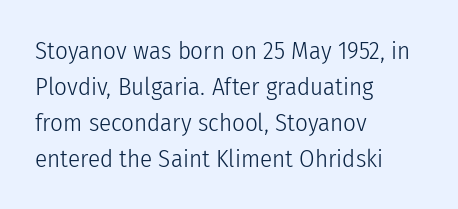
The rendering anchors every line to the left-hand side. Words appear dense and cohesive because spacing is normal. Does the leading feel generous? No, just average. A quiet, ordinary-to-light weight characterises the typeface.
